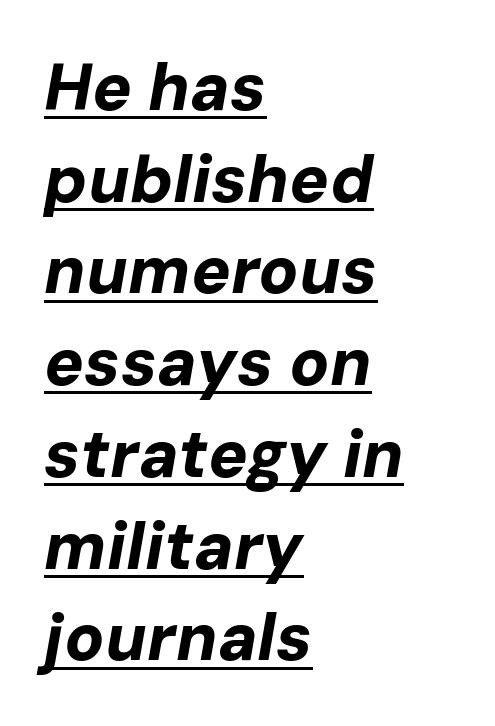
Q: Is the text bold? A: Yes.
Q: Is the text italic (slanted)? A: Yes, it leans right by about 10 degrees.
Q: Is the text underlined? A: Yes.
Q: How is the paragraph aligned? A: Left-aligned.
Q: Is the spacing between letters normal or unusually wide? A: Normal.
Q: Is the spacing between lines tight, normal or loose? A: Normal.
Q: Width (condensed, normal, or wide)? A: Normal.
Q: Stroke contrast? A: Low.
Q: x-height? A: Medium.
Q: Monospaced? A: No.
